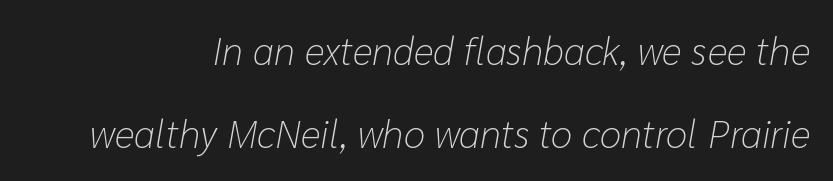
Q: Is the text bold? A: No.
Q: Is the text italic (slanted)? A: Yes, it leans right by about 10 degrees.
Q: Is the text underlined? A: No.
Q: Is the spacing between letters normal or unusually wide? A: Normal.
Q: Is the spacing between lines tight, normal or loose? A: Loose.
Q: Width (condensed, normal, or wide)? A: Normal.
Q: Stroke contrast? A: Low.
Q: x-height? A: Medium.
Q: Monospaced? A: No.
